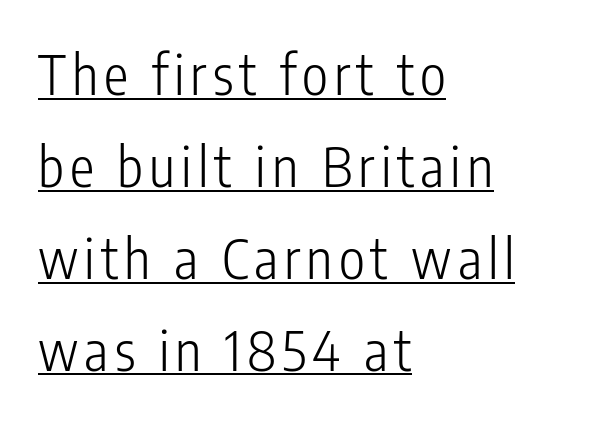
{"serif": "no", "italic": "no", "bold": "no", "weight": "light", "width": "condensed", "stroke_contrast": "low", "x_height": "medium", "monospaced": "no", "underline": "yes", "align": "left", "line_spacing": "normal", "line_spacing_ratio": 1.67, "glyph_px": 55}
